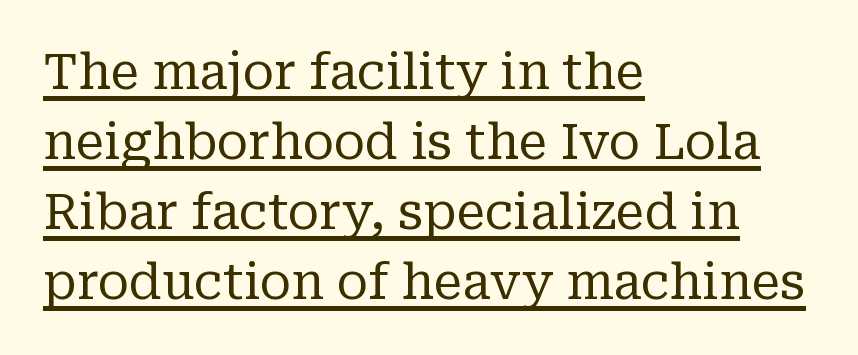
Q: Is the text bold? A: No.
Q: Is the text italic (slanted)? A: No, it is upright.
Q: Is the typeface a serif or a sans-serif typeface? A: Serif.
Q: Is the text underlined? A: Yes.
Q: How is the paragraph aligned? A: Left-aligned.
Q: Is the spacing between letters normal or unusually wide? A: Normal.
Q: Is the spacing between lines tight, normal or loose? A: Normal.
Q: Width (condensed, normal, or wide)? A: Normal.
Q: Stroke contrast? A: Low.
Q: x-height? A: Medium.
Q: Monospaced? A: No.
